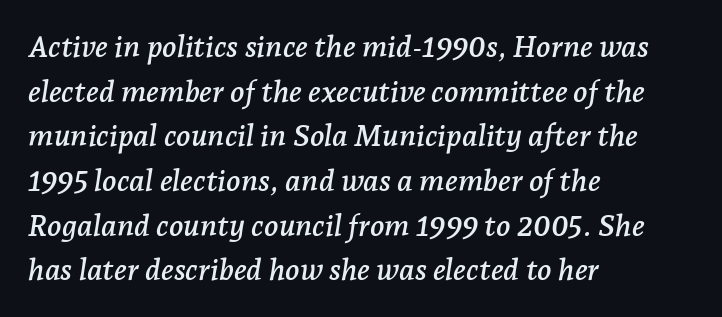
Q: Is the text italic (slanted)? A: Yes, it leans right by about 7 degrees.
Q: Is the typeface a serif or a sans-serif typeface? A: Serif.
Q: Is the text underlined? A: No.
Q: How is the paragraph aligned? A: Left-aligned.
Q: Is the spacing between letters normal or unusually wide? A: Normal.
Q: Is the spacing between lines tight, normal or loose? A: Normal.
Q: Width (condensed, normal, or wide)? A: Normal.
Q: Stroke contrast? A: Low.
Q: x-height? A: Medium.
Q: Monospaced? A: No.
